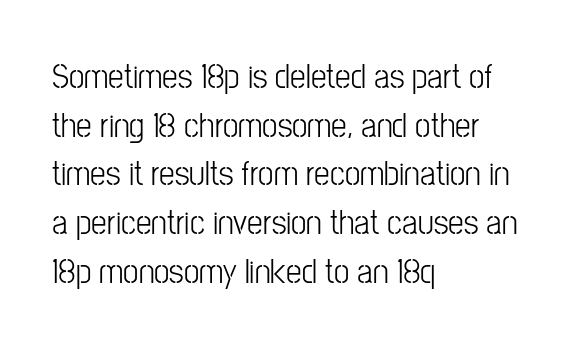
Baseline-to-baseline distance is the conventional proportion of letter height. This rendering features lettering with no underline. You could call the tracking neutral — neither tight nor loose. Alignment: flush left. Tall strokes in this sample are plumb rather than angled. Bold? No — there's no thickening of the strokes.
